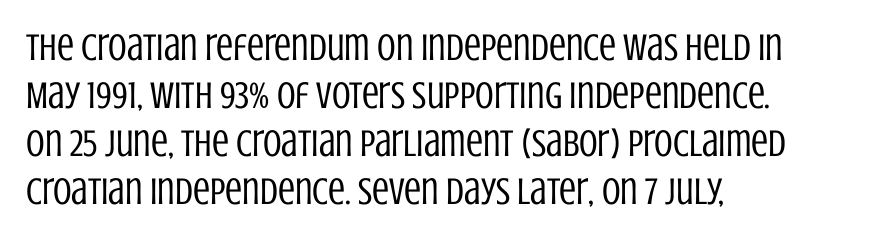
{"serif": "no", "italic": "no", "bold": "no", "weight": "regular", "width": "condensed", "stroke_contrast": "low", "x_height": "large", "monospaced": "no", "underline": "no", "align": "left", "line_spacing": "normal", "line_spacing_ratio": 1.26, "letter_spacing": "normal", "letter_spacing_em": 0.0, "glyph_px": 38}
